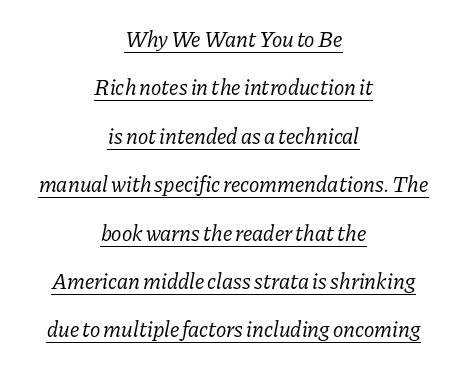
{"italic": "yes", "lean": "right", "slant_degrees": 11, "bold": "no", "underline": "yes", "align": "center", "line_spacing": "loose", "line_spacing_ratio": 2.2, "letter_spacing": "normal", "letter_spacing_em": 0.0, "glyph_px": 22}
